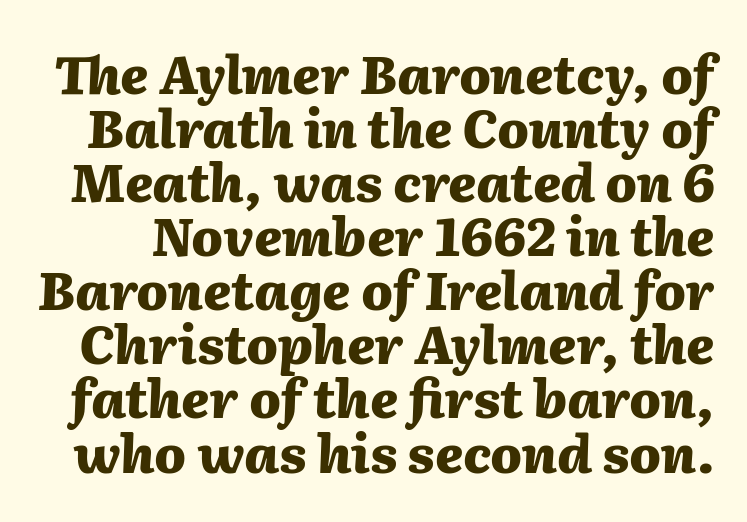
Q: Is the text bold? A: Yes.
Q: Is the text italic (slanted)? A: Yes, it leans right by about 2 degrees.
Q: Is the text underlined? A: No.
Q: Is the spacing between letters normal or unusually wide? A: Normal.
Q: Is the spacing between lines tight, normal or loose? A: Tight.
Q: Width (condensed, normal, or wide)? A: Normal.
Q: Stroke contrast? A: Medium.
Q: x-height? A: Medium.
Q: Monospaced? A: No.
